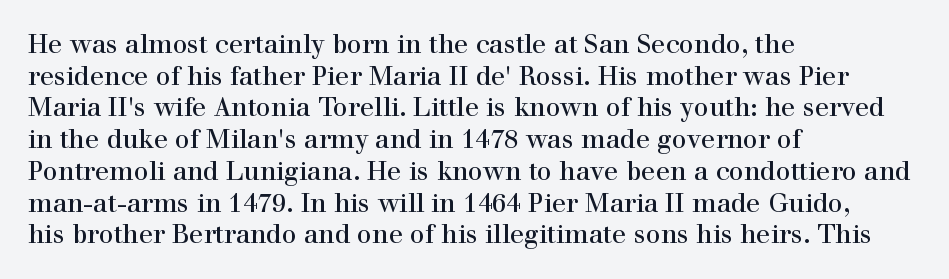
The image shows 26 px text type, upright; set left-aligned, line spacing 1.22x, normal letter spacing, not underlined.
